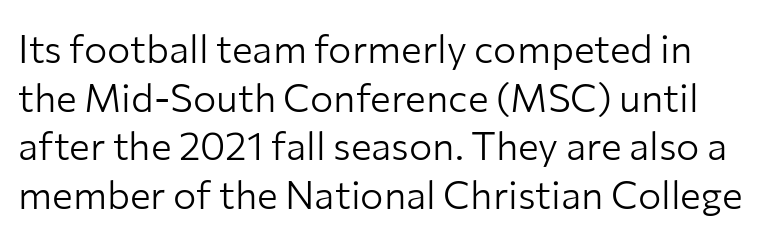
The image shows 39 px light sans-serif type, upright; set normal line spacing (1.25x), normal letter spacing, not underlined; low stroke contrast and a medium x-height.
